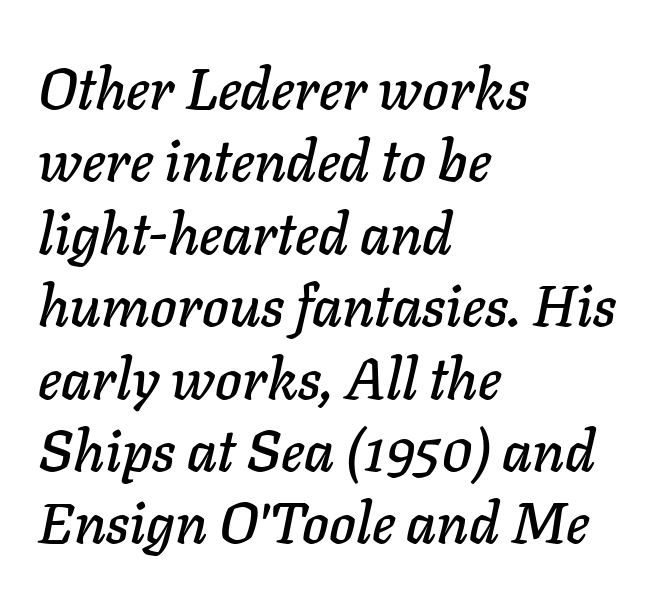
Layout note: lines flush left. The glyphs are unaccompanied by any horizontal stroke below them. The rendering uses natural spacing where letterforms have individual widths. This sample uses plain, unmodified letter spacing. Compared with ordinary roman type, these characters are visibly tilted.
